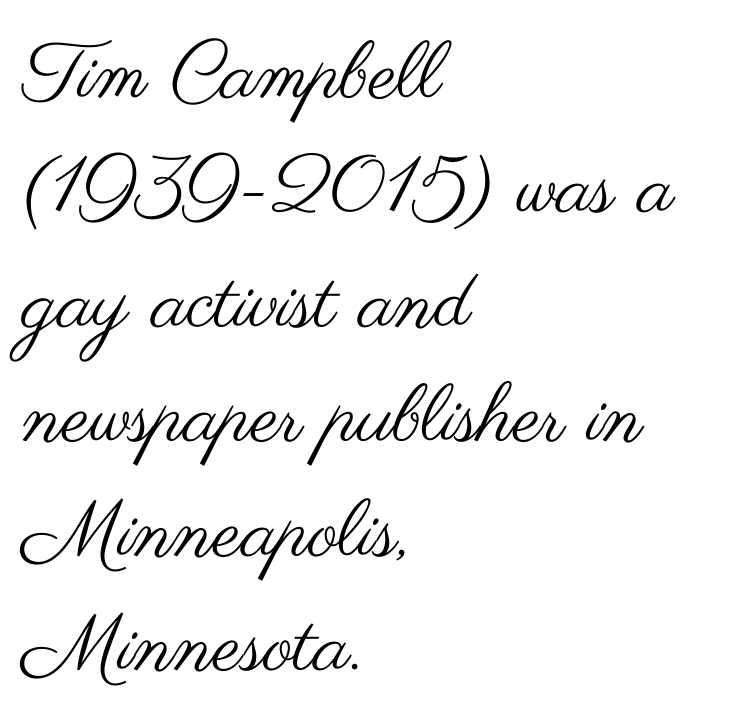
This rendering employs a face without finishing strokes, i.e., a sans-serif. Weight: regular or lighter. The tracking reads as untouched default to a designer's eye.
